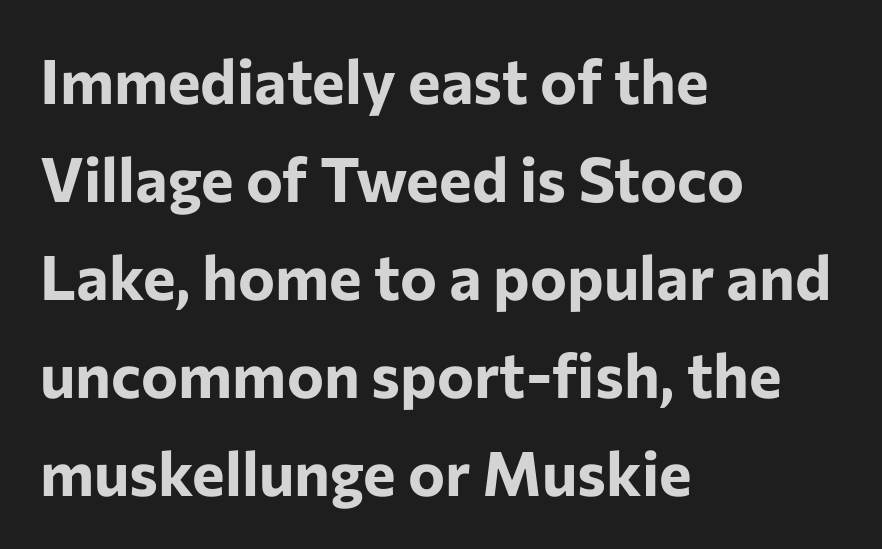
{"serif": "no", "italic": "no", "bold": "yes", "weight": "bold", "width": "normal", "stroke_contrast": "low", "x_height": "medium", "monospaced": "no", "underline": "no", "align": "left", "line_spacing": "normal", "line_spacing_ratio": 1.58, "letter_spacing": "normal", "letter_spacing_em": 0.0, "glyph_px": 62}
